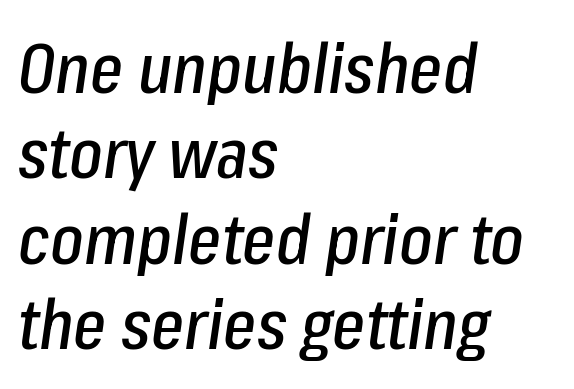
The baseline area is clear. The letters sit at their default tracking, neither squeezed nor spread. This sample is left-justified, so line endings fall wherever the words run out. Designer's note — italics engaged. The letters advance in unequal steps, a hallmark of proportional type.
